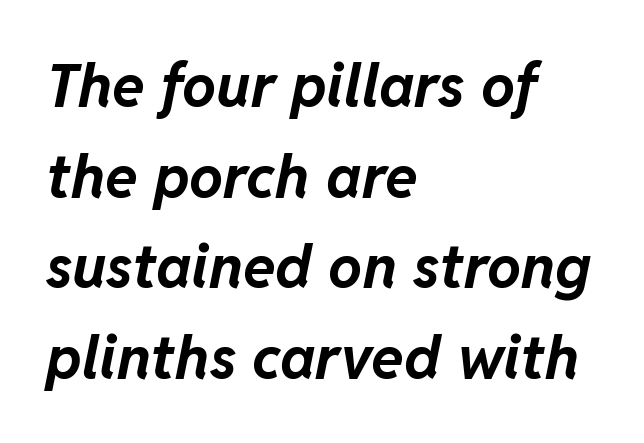
{"italic": "yes", "lean": "right", "slant_degrees": 11, "bold": "yes", "weight": "bold", "width": "normal", "stroke_contrast": "low", "x_height": "medium", "monospaced": "no", "underline": "no", "align": "left", "line_spacing": "normal", "line_spacing_ratio": 1.51, "letter_spacing": "normal", "letter_spacing_em": 0.0, "glyph_px": 60}
